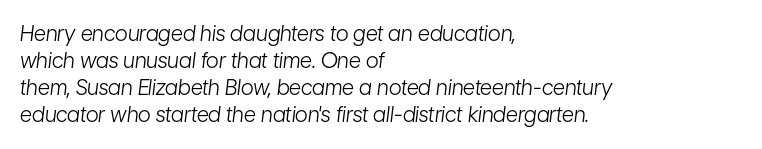
Normally led — the rows are evenly, conventionally spaced. One-word summary of the alignment: left. What stands out about the letter spacing? Nothing — it is the standard amount. Weight: not bold — regular or lighter. The glyphs are unaccompanied by any horizontal stroke below them.
